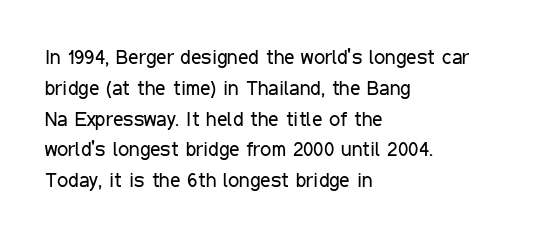
Unmarked baselines from the first word to the last. Between one letter and the next there's only the usual sliver of space. Left-aligned paragraph, ragged on the right. Compared with typical paragraphs, the rows here are spaced about the same. It's the straight-up-and-down kind of type.
